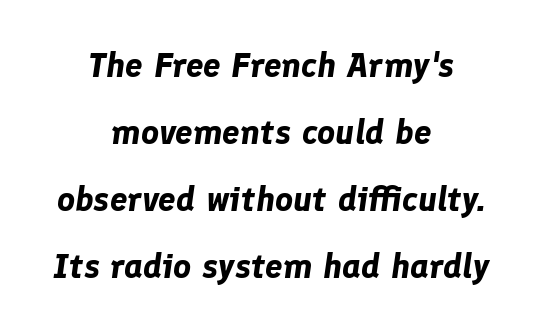
Q: Is the text bold? A: Yes.
Q: Is the text italic (slanted)? A: Yes, it leans right by about 8 degrees.
Q: Is the text underlined? A: No.
Q: How is the paragraph aligned? A: Centered.
Q: Is the spacing between letters normal or unusually wide? A: Normal.
Q: Is the spacing between lines tight, normal or loose? A: Loose.
Q: Width (condensed, normal, or wide)? A: Normal.
Q: Stroke contrast? A: Low.
Q: x-height? A: Medium.
Q: Monospaced? A: No.
